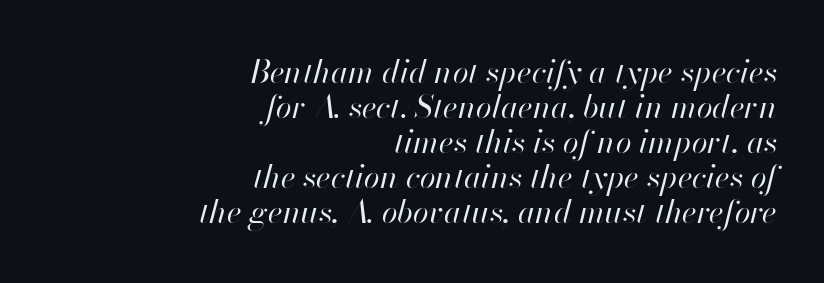
{"italic": "yes", "lean": "right", "slant_degrees": 13, "bold": "no", "weight": "regular", "width": "normal", "stroke_contrast": "high", "x_height": "small", "monospaced": "no", "underline": "no", "align": "right", "line_spacing": "tight", "line_spacing_ratio": 1.09, "letter_spacing": "normal", "letter_spacing_em": 0.0, "glyph_px": 32}
